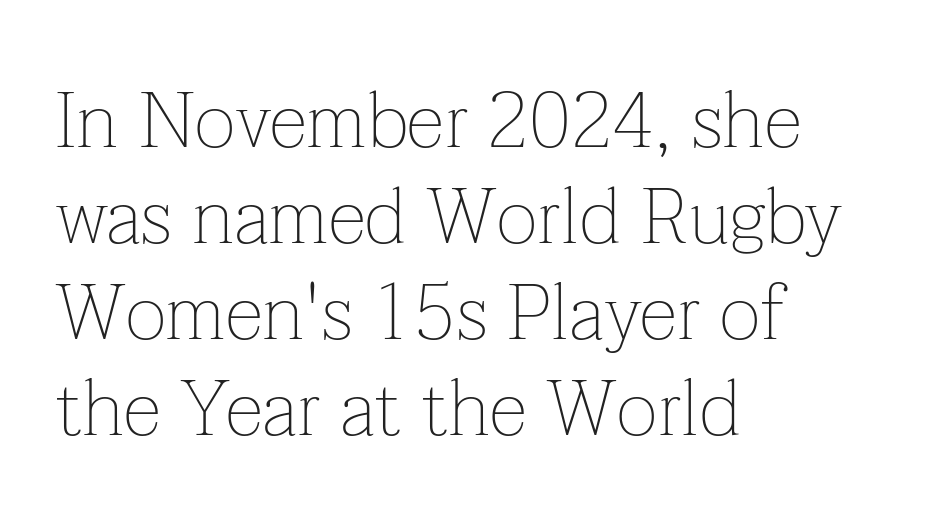
Just letters on the line, the space beneath them empty. A classic flush-left, rag-right setting is used for this passage. Looks like regular typesetting: each glyph gets only the width it needs. The strokes are not fattened; the text isn't bold.
